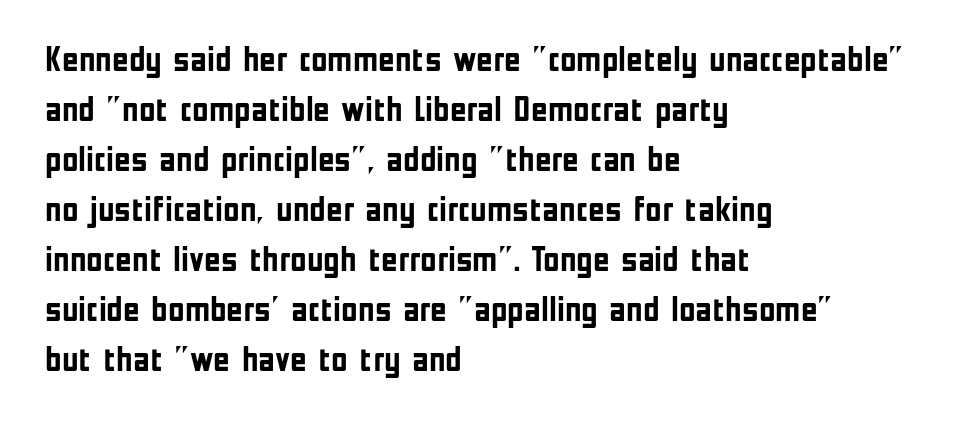
The image shows 36 px semibold, condensed sans-serif type, upright; set left-aligned, normal line spacing (1.39x), normal letter spacing, not underlined; low stroke contrast and a medium x-height.
